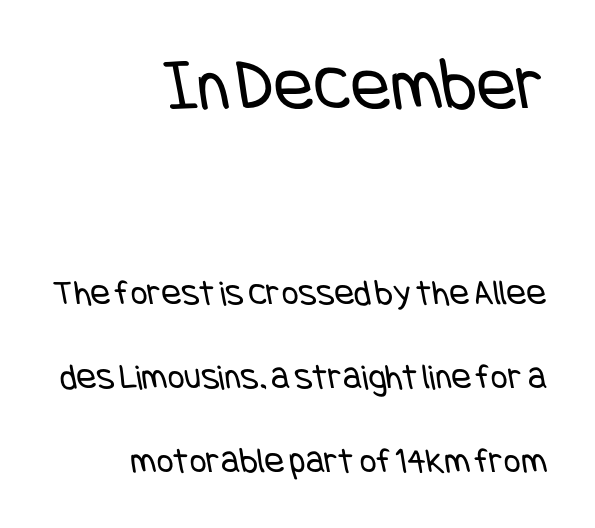
Q: Is the text bold? A: No.
Q: Is the typeface a serif or a sans-serif typeface? A: Sans-serif.
Q: Is the text underlined? A: No.
Q: How is the paragraph aligned? A: Right-aligned.
Q: Is the spacing between letters normal or unusually wide? A: Normal.
Q: Is the spacing between lines tight, normal or loose? A: Loose.
Q: Which block of text is set in a larger size, the first (top) or the second (bottom)? A: The first (top) one.
Q: Width (condensed, normal, or wide)? A: Condensed.
Q: Stroke contrast? A: Low.
Q: x-height? A: Large.
